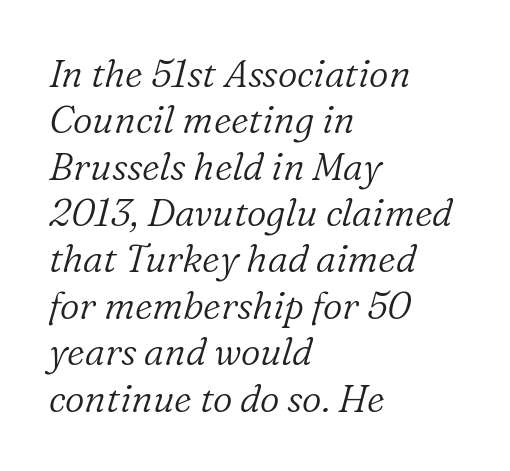
The image shows 38 px light serif type, italic (leaning right); set left-aligned, line spacing 1.22x, normal letter spacing, not underlined; low stroke contrast and a medium x-height.
